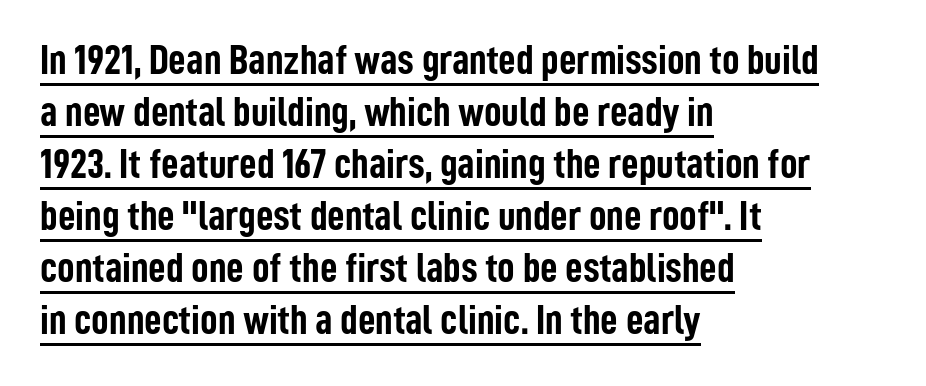
Q: Is the text bold? A: Yes.
Q: Is the text italic (slanted)? A: No, it is upright.
Q: Is the typeface a serif or a sans-serif typeface? A: Sans-serif.
Q: Is the text underlined? A: Yes.
Q: How is the paragraph aligned? A: Left-aligned.
Q: Is the spacing between letters normal or unusually wide? A: Normal.
Q: Width (condensed, normal, or wide)? A: Condensed.
Q: Stroke contrast? A: Low.
Q: x-height? A: Medium.
Q: Monospaced? A: No.
